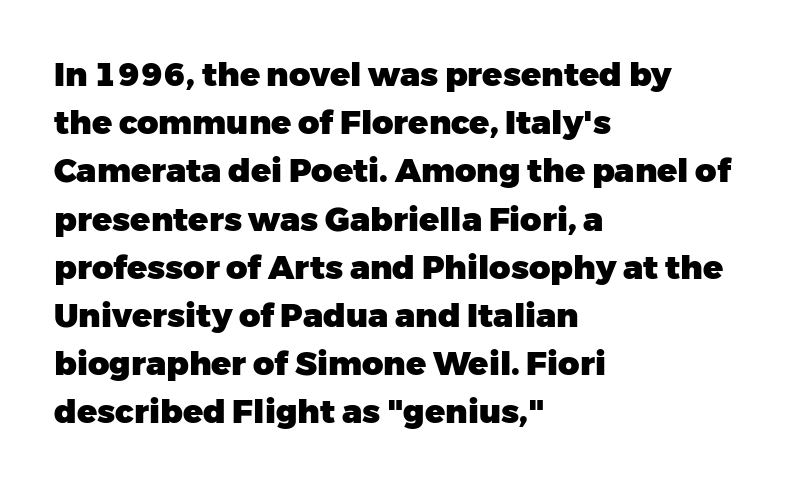
{"serif": "no", "italic": "no", "bold": "yes", "weight": "heavy", "width": "normal", "stroke_contrast": "low", "x_height": "medium", "monospaced": "no", "underline": "no", "align": "left", "line_spacing": "normal", "line_spacing_ratio": 1.46, "letter_spacing": "normal", "letter_spacing_em": 0.0, "glyph_px": 33}
